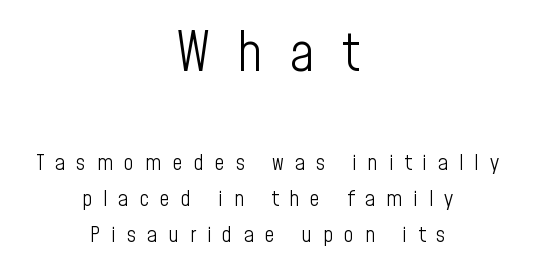
{"serif": "no", "italic": "no", "bold": "no", "weight": "light", "width": "condensed", "stroke_contrast": "low", "x_height": "medium", "monospaced": "no", "underline": "no", "align": "center", "line_spacing": "normal", "line_spacing_ratio": 1.63, "letter_spacing": "wide", "letter_spacing_em": 0.5, "larger_block": "first", "size_ratio": 2.45, "glyph_px": 54}
